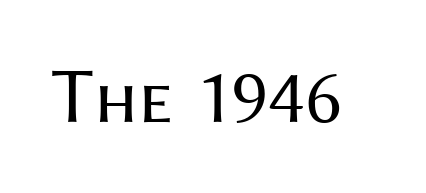
{"serif": "no", "italic": "no", "bold": "no", "weight": "regular", "width": "normal", "stroke_contrast": "medium", "x_height": "medium", "monospaced": "no", "underline": "no", "letter_spacing": "normal", "letter_spacing_em": 0.0, "glyph_px": 79}
